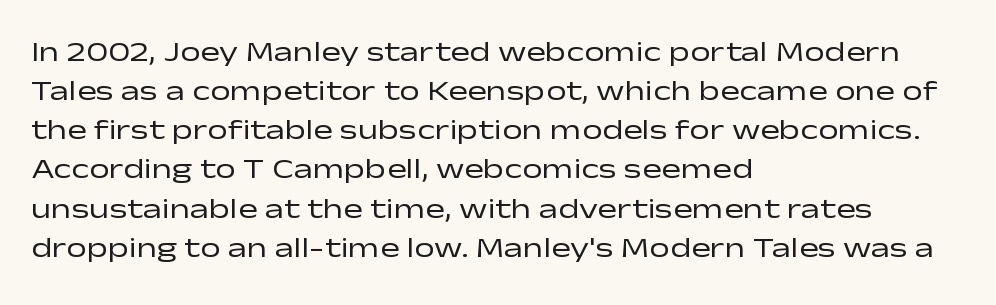
The image shows 29 px regular-weight, wide sans-serif type, upright; set left-aligned, normal line spacing (1.35x), normal letter spacing, not underlined; low stroke contrast and a medium x-height.
